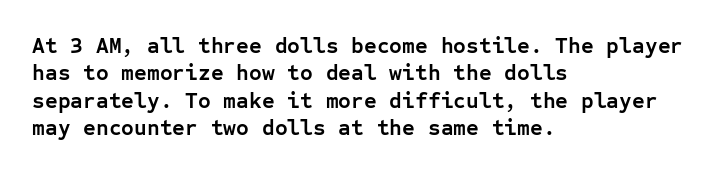
Q: Is the text bold? A: Yes.
Q: Is the text italic (slanted)? A: No, it is upright.
Q: Is the text underlined? A: No.
Q: How is the paragraph aligned? A: Left-aligned.
Q: Is the spacing between letters normal or unusually wide? A: Normal.
Q: Is the spacing between lines tight, normal or loose? A: Normal.
